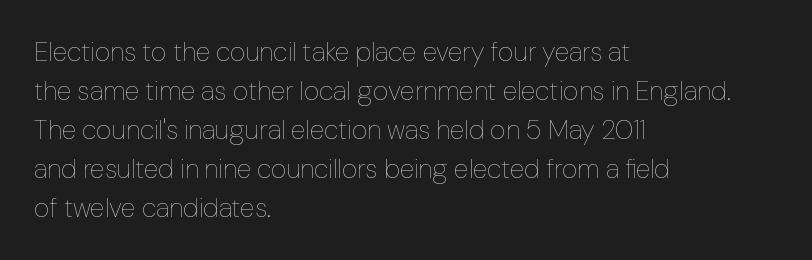
The image shows 27 px text type, upright; set left-aligned, normal line spacing (1.44x), normal letter spacing, not underlined.
